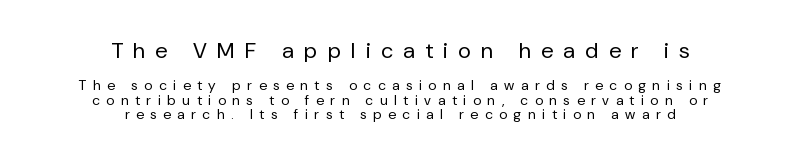
The image shows 22 px text type, upright; set centered, tight line spacing (1.03x), unusually wide letter spacing (+0.48 em), not underlined; the first (top) block is 1.57x larger.
